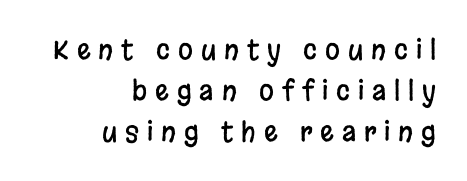
Q: Is the text italic (slanted)? A: No, it is upright.
Q: Is the text underlined? A: No.
Q: How is the paragraph aligned? A: Right-aligned.
Q: Is the spacing between letters normal or unusually wide? A: Unusually wide.
Q: Is the spacing between lines tight, normal or loose? A: Normal.
